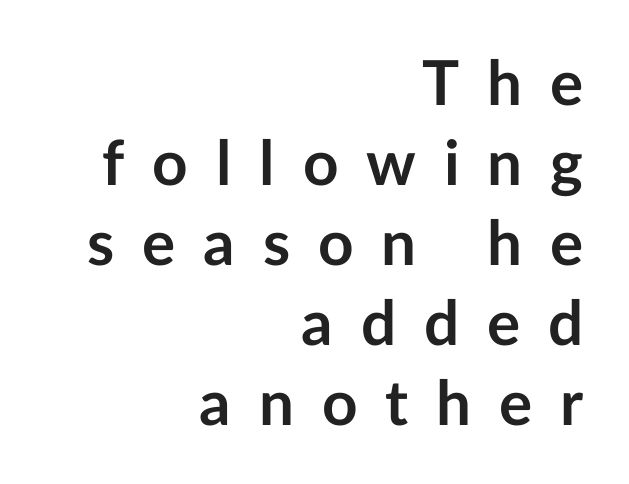
Q: Is the text bold? A: Yes.
Q: Is the text italic (slanted)? A: No, it is upright.
Q: Is the typeface a serif or a sans-serif typeface? A: Sans-serif.
Q: Is the text underlined? A: No.
Q: How is the paragraph aligned? A: Right-aligned.
Q: Is the spacing between letters normal or unusually wide? A: Unusually wide.
Q: Is the spacing between lines tight, normal or loose? A: Normal.
Q: Width (condensed, normal, or wide)? A: Normal.
Q: Stroke contrast? A: Low.
Q: x-height? A: Medium.
Q: Monospaced? A: No.
